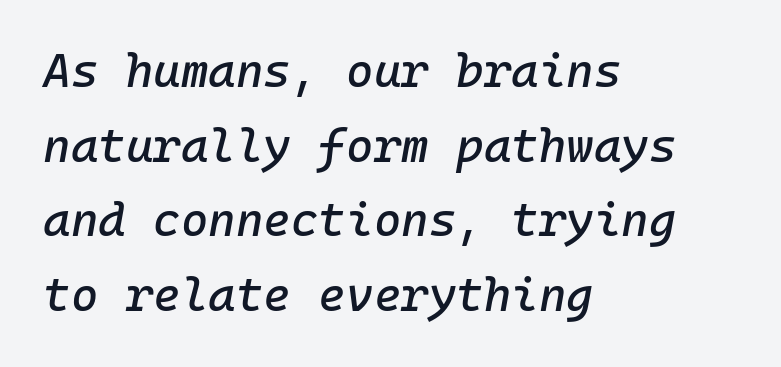
Q: Is the text italic (slanted)? A: Yes, it leans right by about 10 degrees.
Q: Is the text underlined? A: No.
Q: How is the paragraph aligned? A: Left-aligned.
Q: Is the spacing between letters normal or unusually wide? A: Normal.
Q: Is the spacing between lines tight, normal or loose? A: Normal.
Q: Width (condensed, normal, or wide)? A: Normal.
Q: Stroke contrast? A: Low.
Q: x-height? A: Medium.
